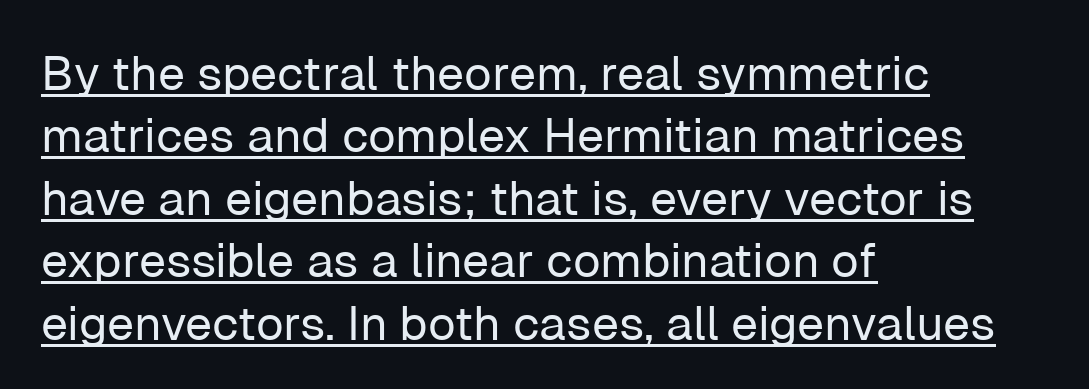
{"serif": "no", "italic": "no", "bold": "no", "weight": "regular", "width": "normal", "stroke_contrast": "low", "x_height": "medium", "monospaced": "no", "underline": "yes", "align": "left", "line_spacing": "normal", "line_spacing_ratio": 1.3, "letter_spacing": "normal", "letter_spacing_em": 0.0, "glyph_px": 48}
